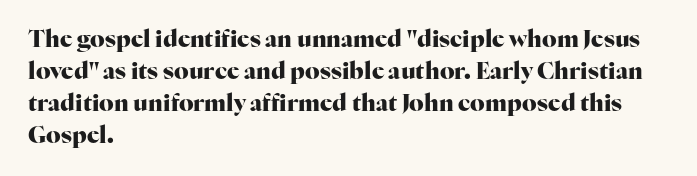
The image shows 23 px bold type, upright; set left-aligned, normal line spacing (1.39x), normal letter spacing, not underlined.
